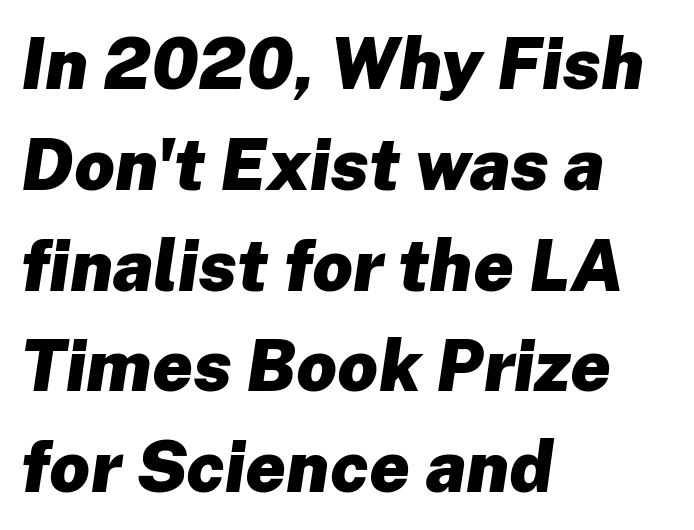
Q: Is the text bold? A: Yes.
Q: Is the text italic (slanted)? A: Yes, it leans right by about 8 degrees.
Q: Is the text underlined? A: No.
Q: How is the paragraph aligned? A: Left-aligned.
Q: Is the spacing between letters normal or unusually wide? A: Normal.
Q: Is the spacing between lines tight, normal or loose? A: Normal.
Q: Width (condensed, normal, or wide)? A: Normal.
Q: Stroke contrast? A: Low.
Q: x-height? A: Medium.
Q: Monospaced? A: No.
